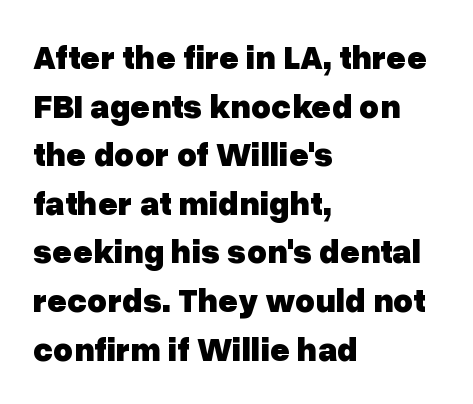
Q: Is the text bold? A: Yes.
Q: Is the text italic (slanted)? A: No, it is upright.
Q: Is the typeface a serif or a sans-serif typeface? A: Sans-serif.
Q: Is the text underlined? A: No.
Q: How is the paragraph aligned? A: Left-aligned.
Q: Is the spacing between letters normal or unusually wide? A: Normal.
Q: Is the spacing between lines tight, normal or loose? A: Normal.
Q: Width (condensed, normal, or wide)? A: Normal.
Q: Stroke contrast? A: Low.
Q: x-height? A: Medium.
Q: Monospaced? A: No.
